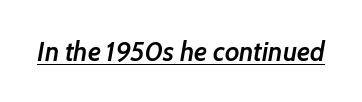
{"italic": "yes", "lean": "right", "slant_degrees": 7, "bold": "semi", "underline": "yes", "letter_spacing": "normal", "letter_spacing_em": 0.0, "glyph_px": 27}
